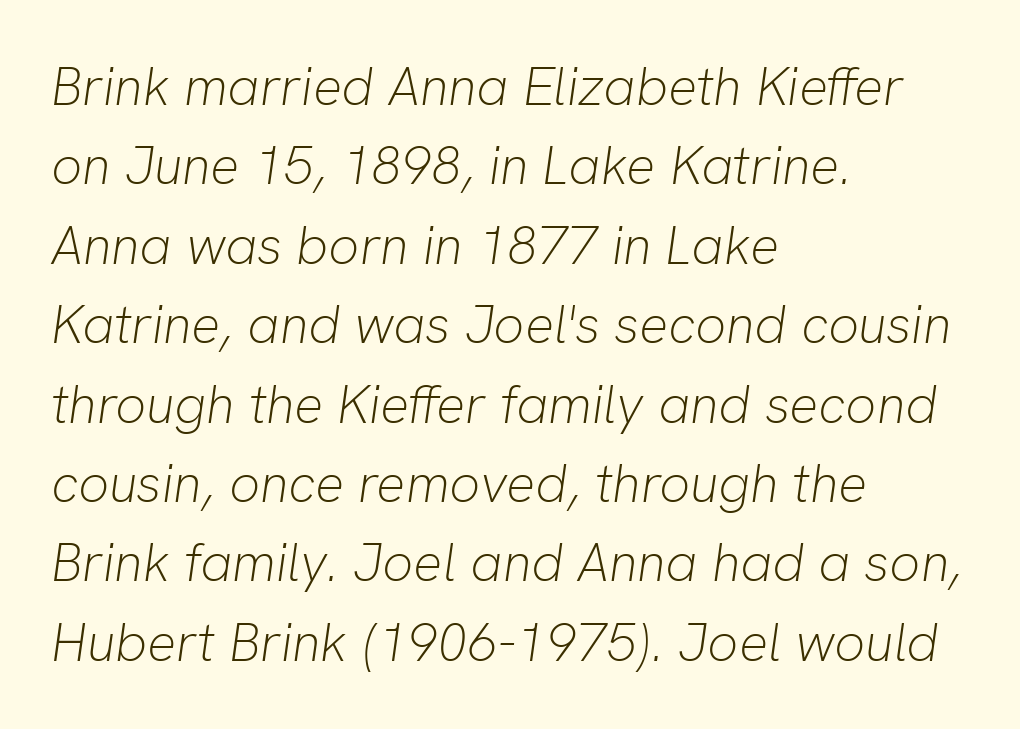
Q: Is the text bold? A: No.
Q: Is the text italic (slanted)? A: Yes, it leans right by about 8 degrees.
Q: Is the text underlined? A: No.
Q: How is the paragraph aligned? A: Left-aligned.
Q: Is the spacing between letters normal or unusually wide? A: Normal.
Q: Is the spacing between lines tight, normal or loose? A: Normal.
Q: Width (condensed, normal, or wide)? A: Normal.
Q: Stroke contrast? A: Low.
Q: x-height? A: Medium.
Q: Monospaced? A: No.
